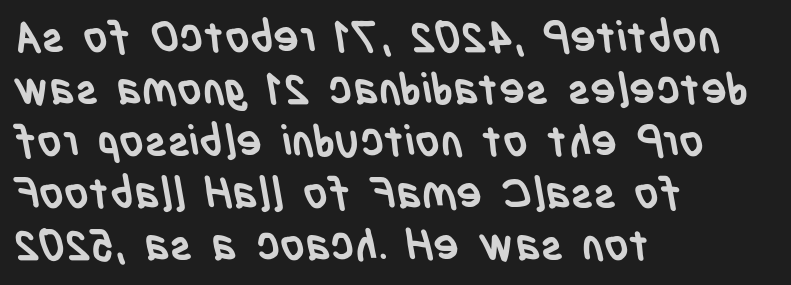
The image shows 43 px semibold, condensed sans-serif type; set left-aligned, line spacing 1.21x, normal letter spacing, not underlined; low stroke contrast and a large x-height.
